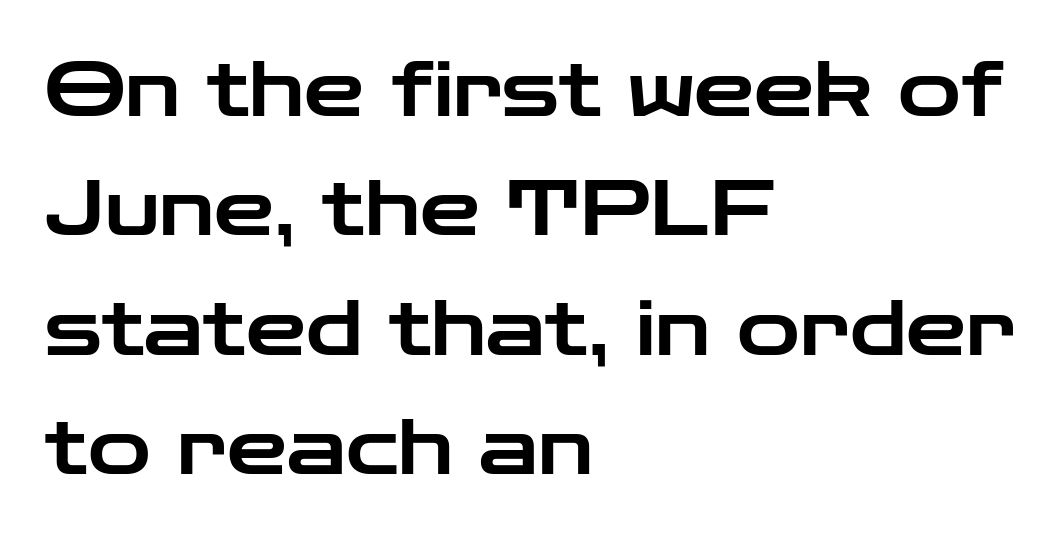
The rendering keeps characters at their native spacing. A typesetter would call this leading conventional body-copy spacing. Varying glyph widths throughout — classic text-font behaviour. Caption: multi-line text, flush left, ragged right. Is this a sans? Yes — the strokes have no serifs. When letters stand straight like this, we call the style roman or upright.
